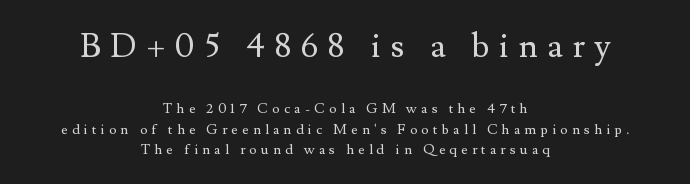
Q: Is the text bold? A: No.
Q: Is the text italic (slanted)? A: No, it is upright.
Q: Is the typeface a serif or a sans-serif typeface? A: Serif.
Q: Is the text underlined? A: No.
Q: How is the paragraph aligned? A: Centered.
Q: Is the spacing between letters normal or unusually wide? A: Unusually wide.
Q: Is the spacing between lines tight, normal or loose? A: Normal.
Q: Which block of text is set in a larger size, the first (top) or the second (bottom)? A: The first (top) one.
Q: Width (condensed, normal, or wide)? A: Normal.
Q: Stroke contrast? A: Medium.
Q: x-height? A: Small.
Q: Monospaced? A: No.
